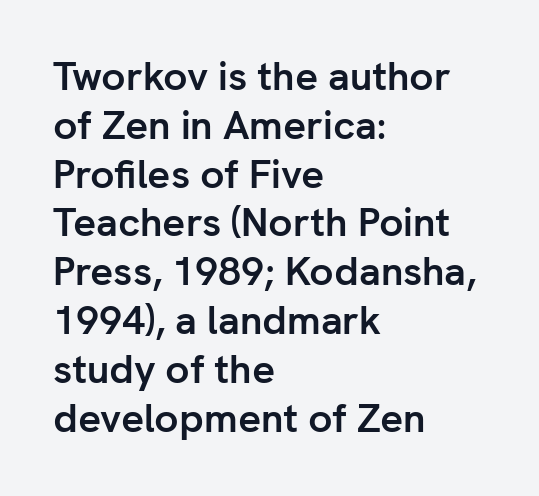
Q: Is the text bold? A: Yes.
Q: Is the text italic (slanted)? A: No, it is upright.
Q: Is the typeface a serif or a sans-serif typeface? A: Sans-serif.
Q: Is the text underlined? A: No.
Q: How is the paragraph aligned? A: Left-aligned.
Q: Is the spacing between letters normal or unusually wide? A: Normal.
Q: Width (condensed, normal, or wide)? A: Normal.
Q: Stroke contrast? A: Low.
Q: x-height? A: Medium.
Q: Monospaced? A: No.
